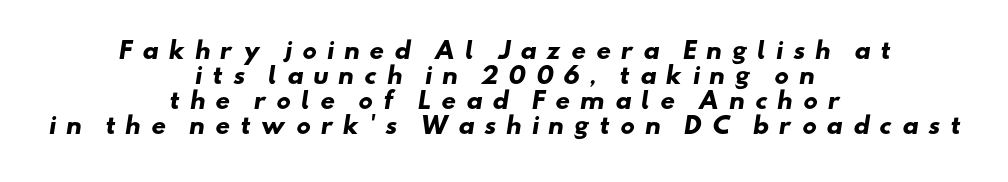
The image shows 23 px bold type; set centered, tight line spacing (1.09x), unusually wide letter spacing (+0.41 em), not underlined.
